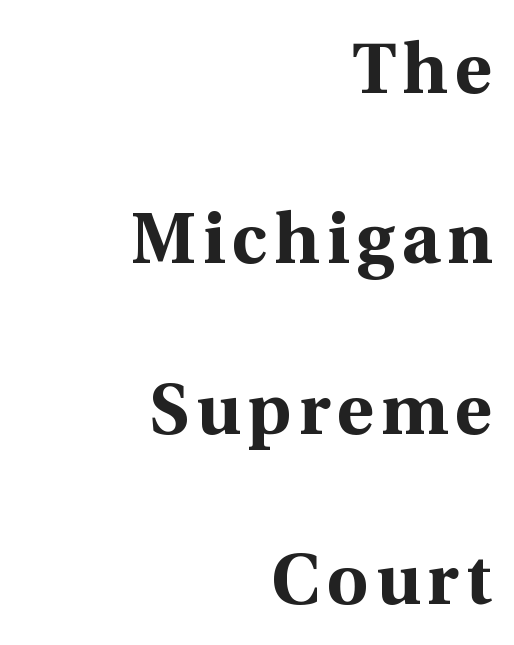
{"serif": "yes", "italic": "no", "bold": "yes", "weight": "bold", "width": "normal", "x_height": "medium", "monospaced": "no", "underline": "no", "align": "right", "line_spacing": "loose", "line_spacing_ratio": 2.4, "glyph_px": 71}
